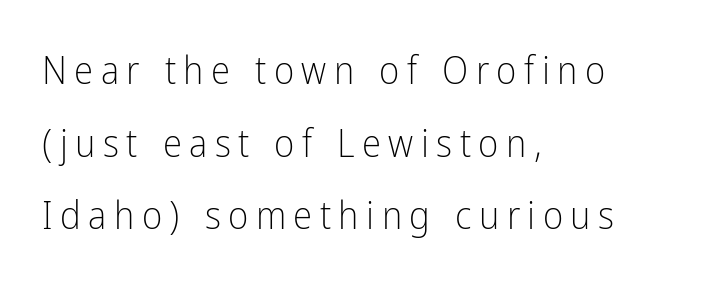
{"serif": "no", "italic": "no", "bold": "no", "weight": "light", "width": "condensed", "stroke_contrast": "low", "x_height": "medium", "monospaced": "no", "underline": "no", "align": "left", "line_spacing_ratio": 1.86, "glyph_px": 39}
